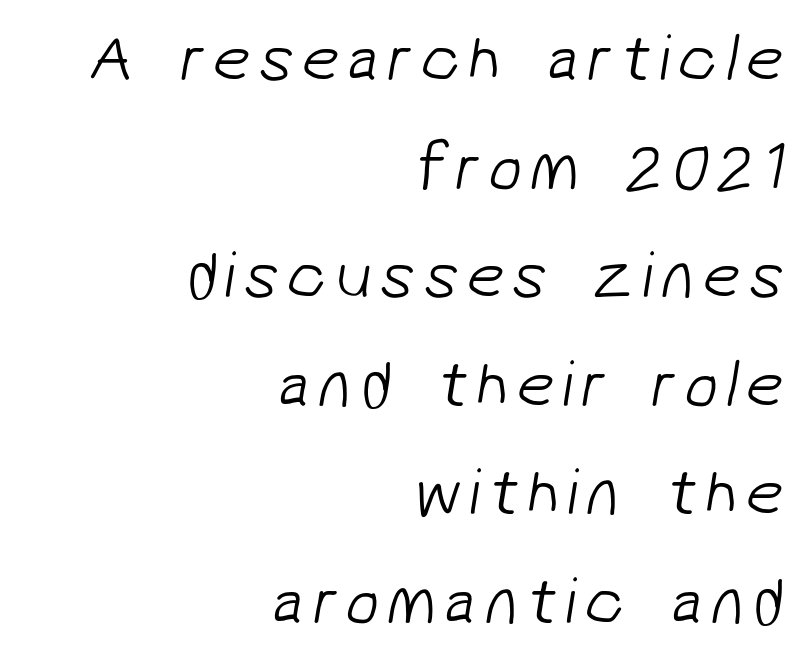
Q: Is the text bold? A: No.
Q: Is the typeface a serif or a sans-serif typeface? A: Sans-serif.
Q: Is the text underlined? A: No.
Q: How is the paragraph aligned? A: Right-aligned.
Q: Is the spacing between lines tight, normal or loose? A: Normal.
Q: Width (condensed, normal, or wide)? A: Normal.
Q: Stroke contrast? A: Low.
Q: x-height? A: Medium.
Q: Monospaced? A: No.
